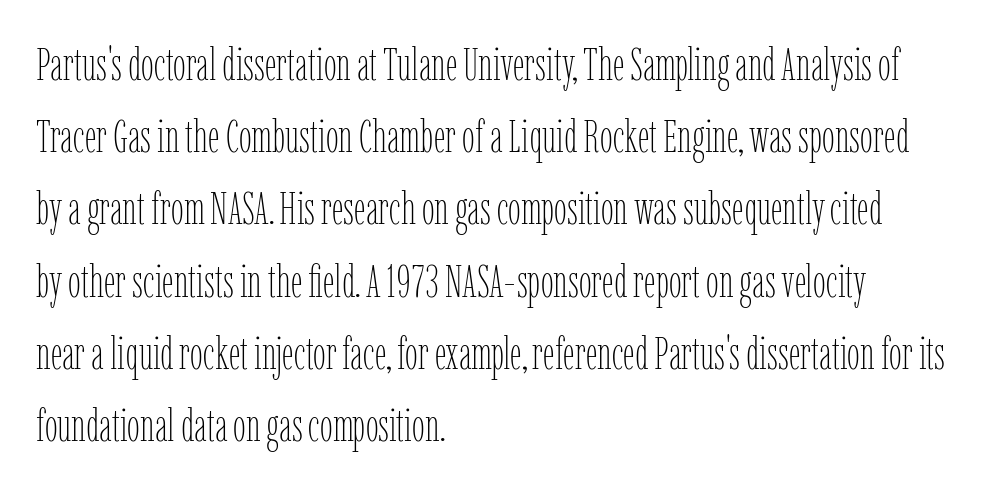
The image shows 46 px thin, condensed type, upright; set left-aligned, normal line spacing (1.57x), normal letter spacing, not underlined; low stroke contrast and a medium x-height.
